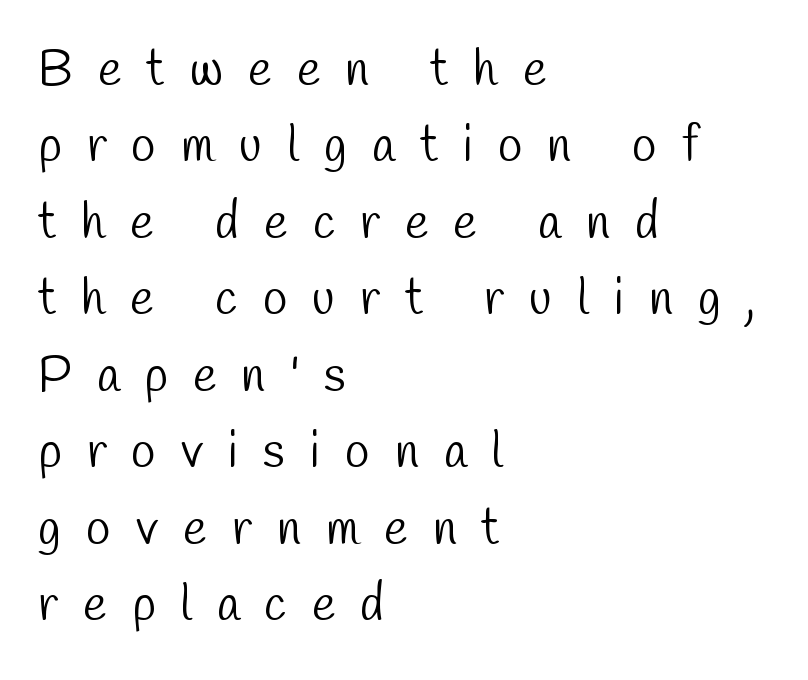
{"serif": "no", "bold": "no", "weight": "light", "width": "condensed", "stroke_contrast": "low", "x_height": "medium", "monospaced": "no", "underline": "no", "align": "left", "line_spacing": "normal", "line_spacing_ratio": 1.53, "letter_spacing": "wide", "letter_spacing_em": 0.5, "glyph_px": 50}
